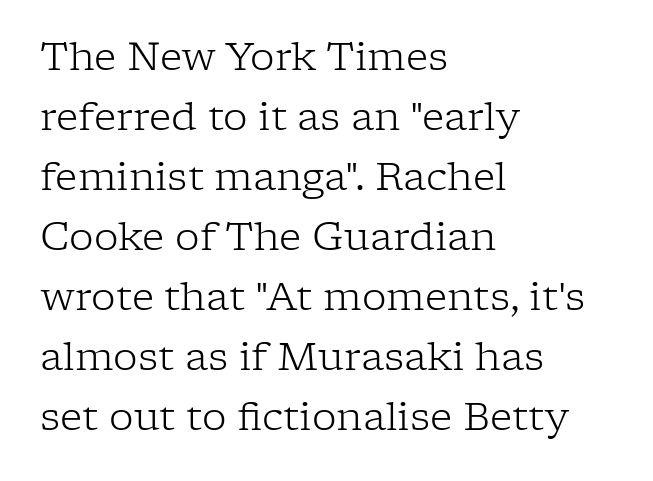
One glance says typical: line gaps are just what's usual. Is this a sans? No — the strokes have serifs. The specimen reads as upright at a glance. Bold? No — there's no thickening of the strokes.
